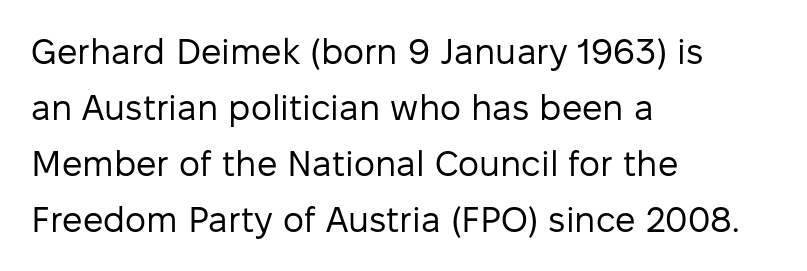
The passage shown is typed in a proportional face where columns would drift. The face used here is a sans, in the tradition of grotesques and geometrics. Each line starts at the same left margin while the right side varies. Ascenders rise straight up at ninety degrees.
